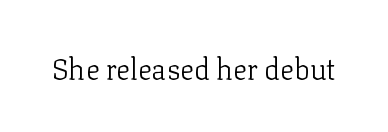
The image shows 29 px light serif type, upright; set normal letter spacing, not underlined; low stroke contrast and a medium x-height.
